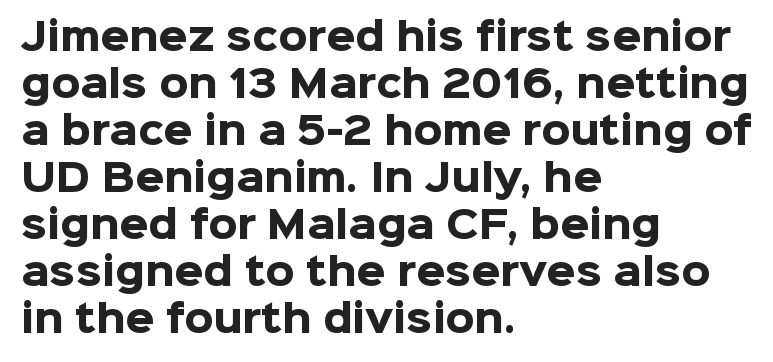
{"serif": "no", "italic": "no", "bold": "yes", "weight": "heavy", "width": "normal", "stroke_contrast": "low", "x_height": "medium", "monospaced": "no", "underline": "no", "align": "left", "line_spacing": "normal", "line_spacing_ratio": 1.27, "letter_spacing": "normal", "letter_spacing_em": 0.0, "glyph_px": 37}
